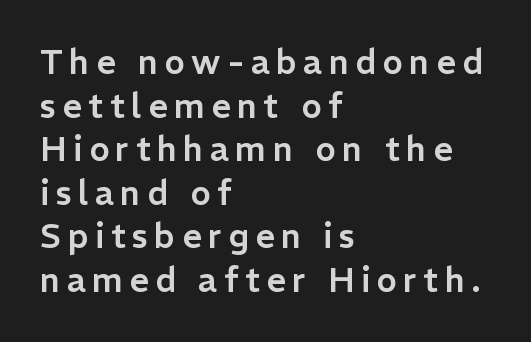
Q: Is the text italic (slanted)? A: No, it is upright.
Q: Is the typeface a serif or a sans-serif typeface? A: Sans-serif.
Q: Is the text underlined? A: No.
Q: How is the paragraph aligned? A: Left-aligned.
Q: Is the spacing between lines tight, normal or loose? A: Normal.
Q: Width (condensed, normal, or wide)? A: Normal.
Q: Stroke contrast? A: Low.
Q: x-height? A: Medium.
Q: Monospaced? A: No.
